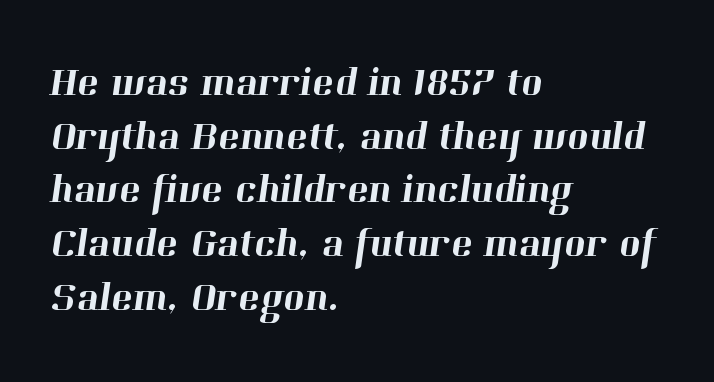
The face used here is proportionally spaced, like ordinary book or web type. Line starts are locked; line ends wander. This rendering leaves character spacing at its baseline value. Check under the words: just untouched page.
